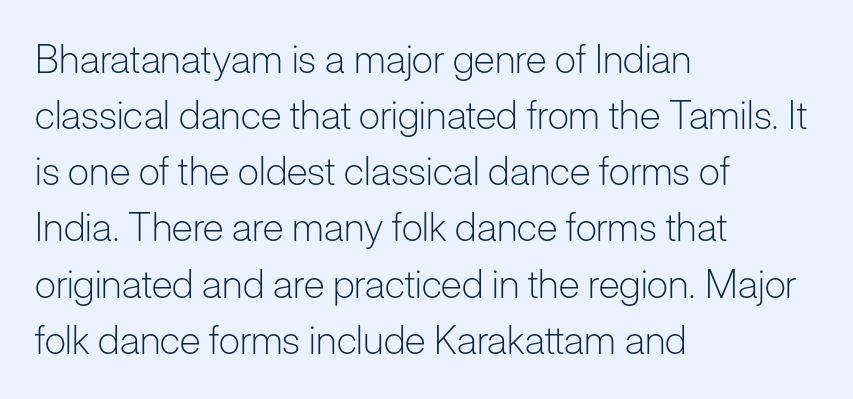
The cut favours lightness, reaching ordinary text weight at its darkest. Rendered with straight, roman letterforms. Compared with typical body copy, the letter spacing here is the same. Baseline-to-baseline distance is the conventional proportion of letter height. Teacher's note: observe the even left margin — that is flush-left alignment. A typesetter would call this proportional, since set widths differ per character.
